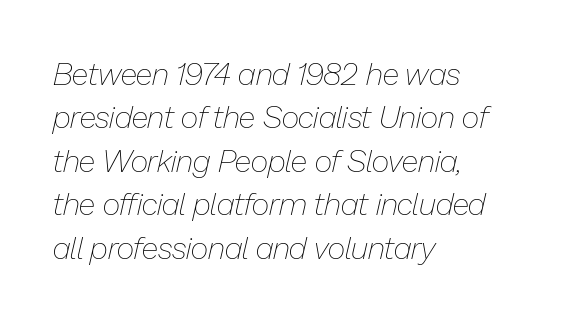
{"italic": "yes", "lean": "right", "slant_degrees": 13, "bold": "no", "weight": "thin", "width": "normal", "stroke_contrast": "low", "x_height": "medium", "monospaced": "no", "underline": "no", "align": "left", "line_spacing": "normal", "line_spacing_ratio": 1.4, "letter_spacing": "normal", "letter_spacing_em": 0.0, "glyph_px": 31}
